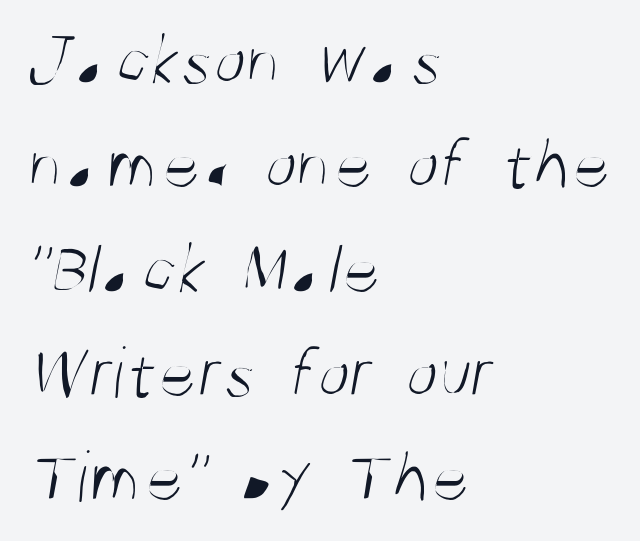
Q: Is the text bold? A: No.
Q: Is the typeface a serif or a sans-serif typeface? A: Sans-serif.
Q: Is the text underlined? A: No.
Q: How is the paragraph aligned? A: Left-aligned.
Q: Is the spacing between letters normal or unusually wide? A: Normal.
Q: Is the spacing between lines tight, normal or loose? A: Normal.
Q: Width (condensed, normal, or wide)? A: Condensed.
Q: Stroke contrast? A: Medium.
Q: x-height? A: Large.
Q: Monospaced? A: No.
